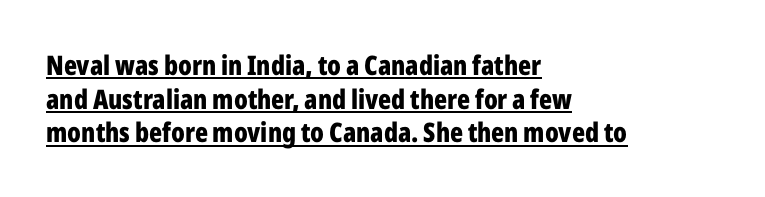
Q: Is the text bold? A: Yes.
Q: Is the text italic (slanted)? A: No, it is upright.
Q: Is the text underlined? A: Yes.
Q: How is the paragraph aligned? A: Left-aligned.
Q: Is the spacing between letters normal or unusually wide? A: Normal.
Q: Is the spacing between lines tight, normal or loose? A: Normal.
